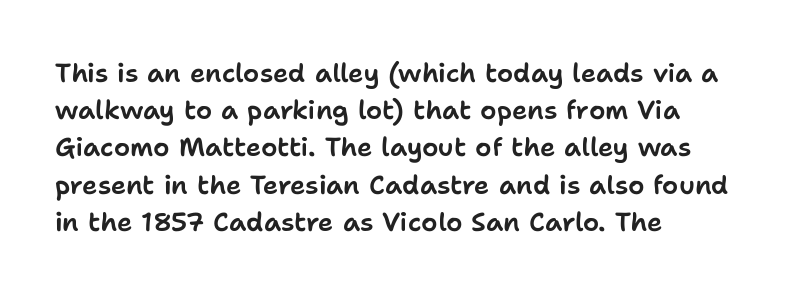
The passage is arranged the way most books set body copy — flush left. No extra tracking has been applied to these lines. You can tell it's not italic because the verticals are truly vertical. The leading is moderate, giving the passage an even texture. The specimen omits any rule beneath the text block's lines.
